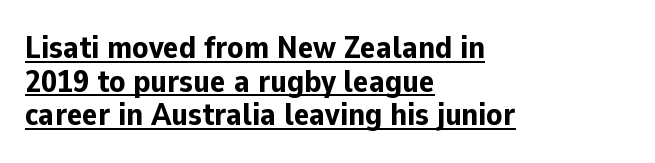
The passage shown is typeset with a sans-serif family. Look at the stroke-to-counter ratio: heavy, a bold. The letters sit at their default tracking, neither squeezed nor spread. These lines stack with their left ends in a neat column.
